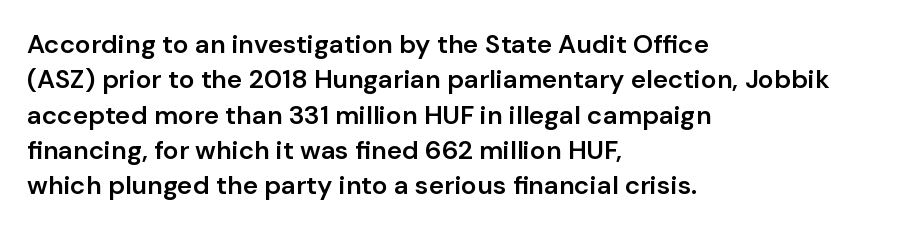
The image shows 26 px text type, upright; set left-aligned, normal line spacing (1.36x), normal letter spacing, not underlined.
